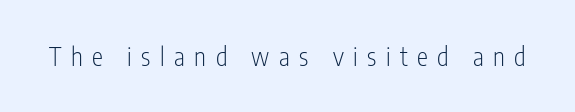
Heft: none added — not bold. Lines of text with bare space underneath. Upright lettering throughout. Here the glyphs are tracked loosely, breaking word shapes into spaced letters.
